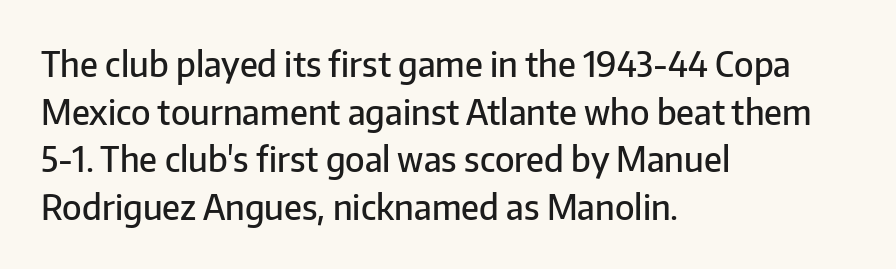
{"serif": "no", "italic": "no", "bold": "semi", "weight": "semibold", "width": "normal", "stroke_contrast": "low", "x_height": "medium", "monospaced": "no", "underline": "no", "align": "left", "line_spacing": "normal", "line_spacing_ratio": 1.4, "letter_spacing": "normal", "letter_spacing_em": 0.0, "glyph_px": 34}
